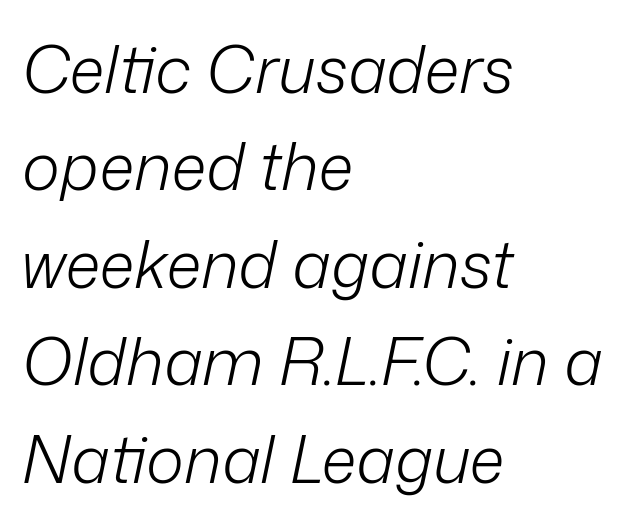
The image shows 65 px light type, italic (leaning right); set left-aligned, normal line spacing (1.5x), normal letter spacing, not underlined; low stroke contrast and a medium x-height.
